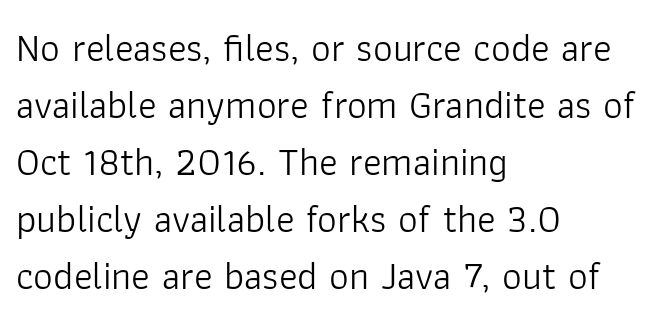
The image shows 39 px light sans-serif type, upright; set left-aligned, normal line spacing (1.46x), normal letter spacing, not underlined; low stroke contrast and a medium x-height.
